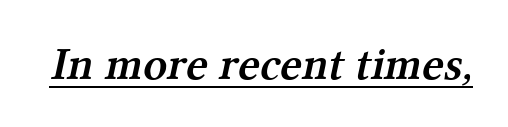
{"serif": "yes", "bold": "semi", "weight": "semibold", "width": "normal", "stroke_contrast": "medium", "x_height": "medium", "monospaced": "no", "underline": "yes", "letter_spacing": "normal", "letter_spacing_em": 0.0, "glyph_px": 47}
